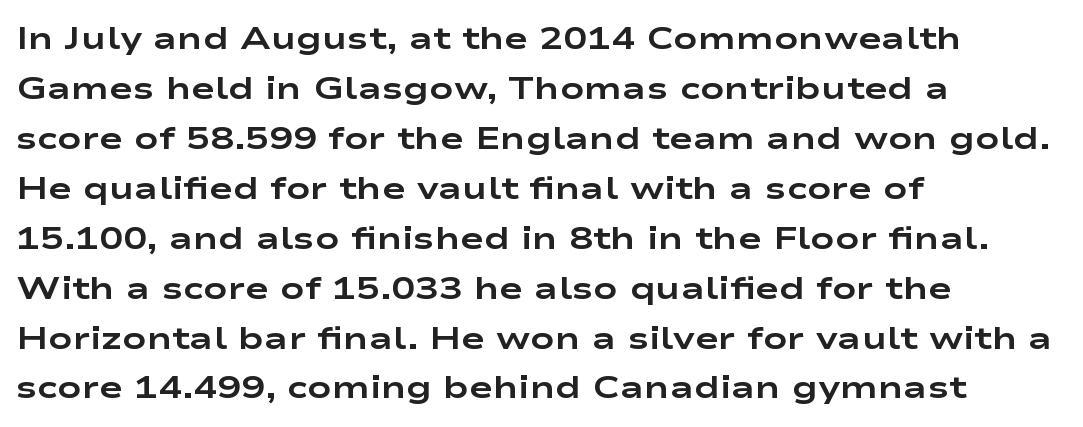
Q: Is the text bold? A: Yes.
Q: Is the text italic (slanted)? A: No, it is upright.
Q: Is the typeface a serif or a sans-serif typeface? A: Sans-serif.
Q: Is the text underlined? A: No.
Q: How is the paragraph aligned? A: Left-aligned.
Q: Is the spacing between letters normal or unusually wide? A: Normal.
Q: Is the spacing between lines tight, normal or loose? A: Normal.
Q: Width (condensed, normal, or wide)? A: Wide.
Q: Stroke contrast? A: Low.
Q: x-height? A: Medium.
Q: Monospaced? A: No.
